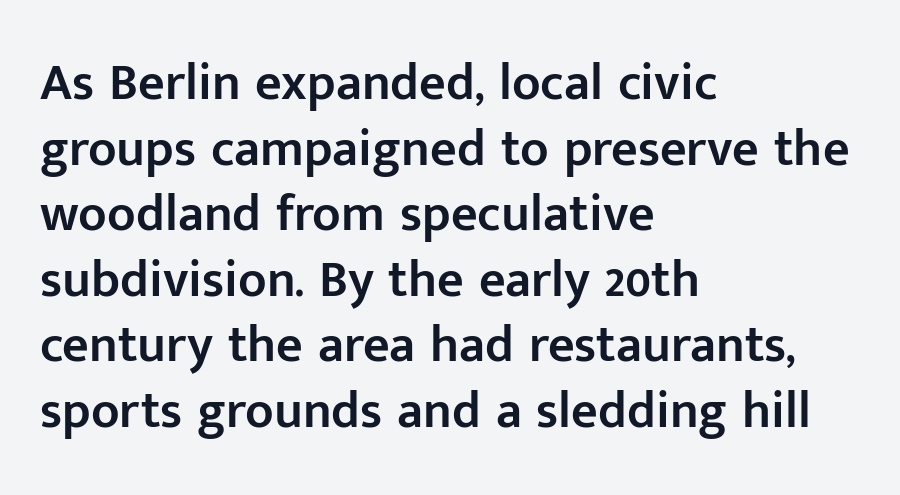
The image shows 52 px semibold sans-serif type, upright; set left-aligned, normal line spacing (1.26x), normal letter spacing, not underlined; low stroke contrast and a medium x-height.
